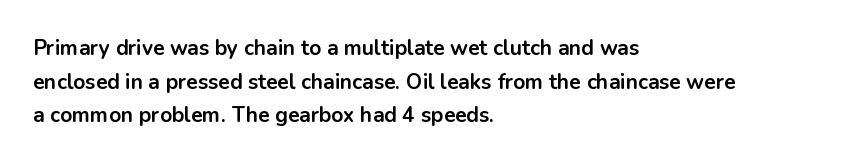
This sample uses plain, unmodified letter spacing. The lines are quadded left. If you measured baseline to baseline, you'd find a middling distance. A dark, heavy texture on the line: the type is bold. Unmarked baselines from the first word to the last.
